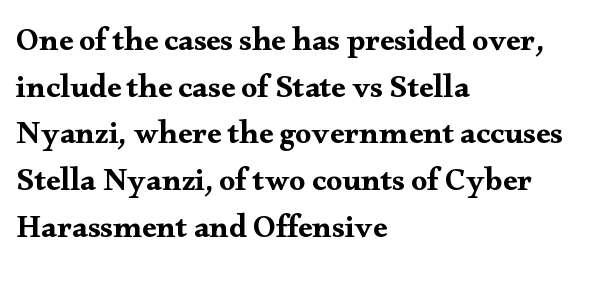
Type style note: has serifs. In CSS terms this would be text-align: left. Rendered with straight, roman letterforms. Underlining? Definitely not there. Spacing verdict: proportional, widths tailored to each character.
